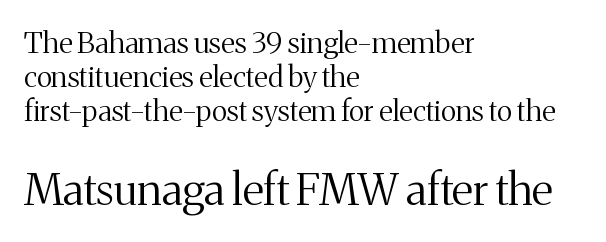
{"serif": "yes", "italic": "no", "bold": "no", "weight": "regular", "width": "normal", "stroke_contrast": "medium", "x_height": "medium", "monospaced": "no", "underline": "no", "align": "left", "line_spacing_ratio": 1.17, "letter_spacing": "normal", "letter_spacing_em": 0.0, "larger_block": "second", "size_ratio": 1.52, "glyph_px": 44}
